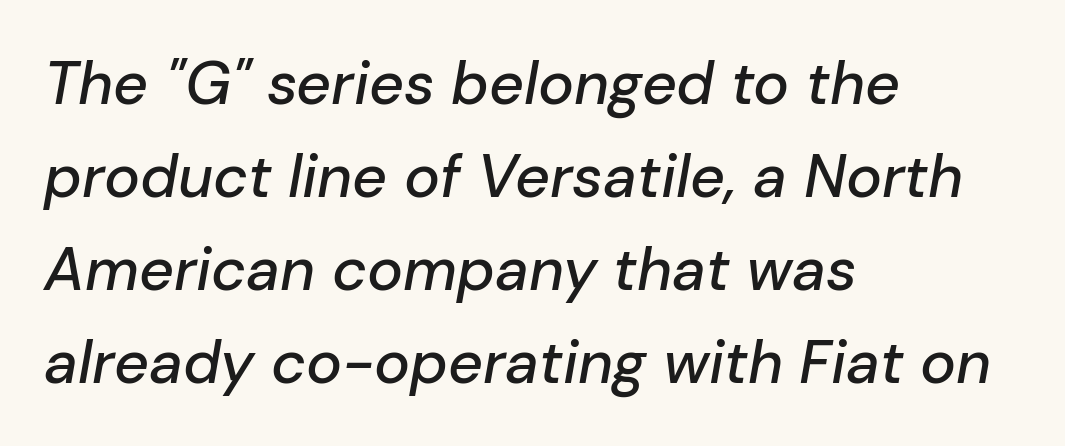
The face used here is rendered with its standard letterfit. The specimen omits any rule beneath the text block's lines. Whoever set this chose a conventional vertical rhythm. The face used here has a pronounced slope to its letters.
